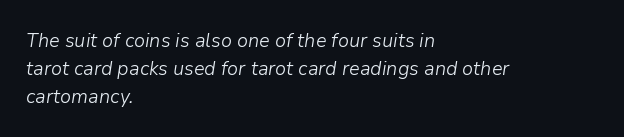
Q: Is the text bold? A: No.
Q: Is the text italic (slanted)? A: Yes, it leans right by about 9 degrees.
Q: Is the text underlined? A: No.
Q: How is the paragraph aligned? A: Left-aligned.
Q: Is the spacing between letters normal or unusually wide? A: Normal.
Q: Is the spacing between lines tight, normal or loose? A: Normal.
